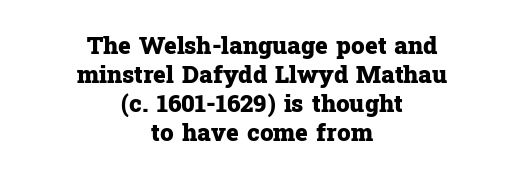
The words here are not underlined. Tall strokes in this sample are plumb rather than angled. Bold? Absolutely — the strokes are thick and heavy. Students, note that the glyphs here touch the page at normal intervals. Teacher's note: observe the equal gaps on both sides — that is centered alignment.
